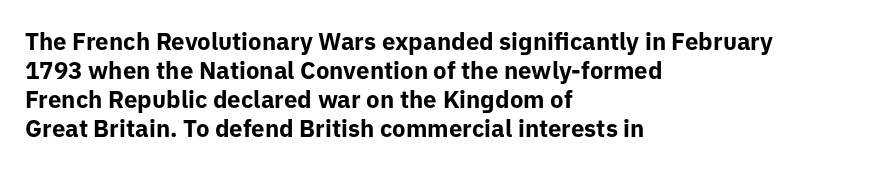
The image shows 24 px bold type, upright; set left-aligned, line spacing 1.21x, normal letter spacing, not underlined.
